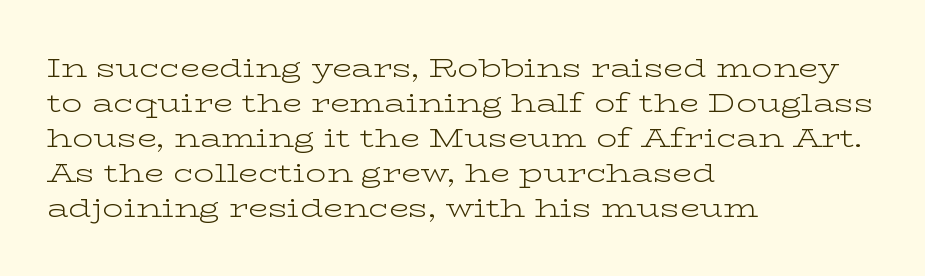
Q: Is the text bold? A: No.
Q: Is the text italic (slanted)? A: No, it is upright.
Q: Is the text underlined? A: No.
Q: How is the paragraph aligned? A: Left-aligned.
Q: Is the spacing between letters normal or unusually wide? A: Normal.
Q: Is the spacing between lines tight, normal or loose? A: Normal.
